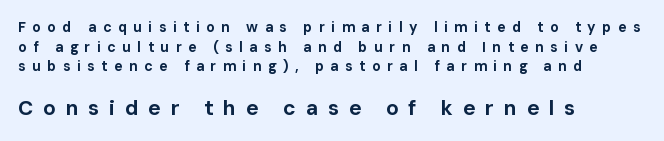
Ascenders rise straight up at ninety degrees. Quick note: underline off. Visually the block forms a straight wall on the left and a jagged coastline on the right. Chunky letters — that's bold for sure.
